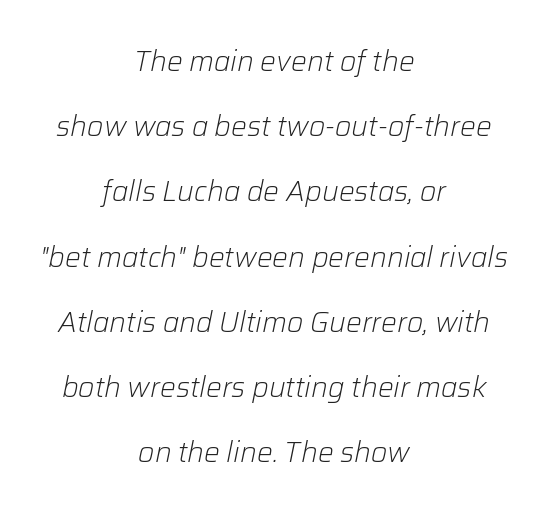
Honestly, there is no underline to notice here at all. The passage shown stacks its lines with a broad gap. The strokes carry an ordinary text weight at most. Every row of glyphs is offset so its center matches the block's center. Looks like regular typesetting: each glyph gets only the width it needs. Students, note that the glyphs here touch the page at normal intervals.
